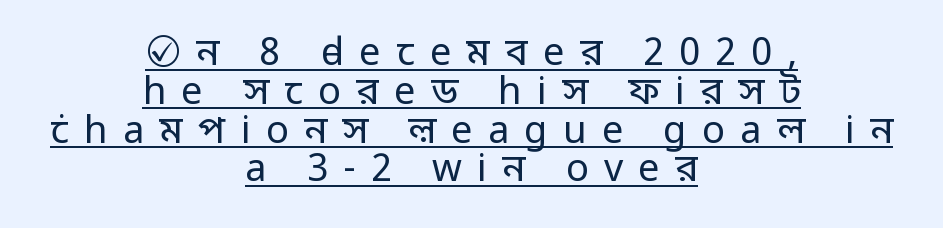
Looks like regular typesetting: each glyph gets only the width it needs. The letters carry no serifs — their stems end cleanly without finishing strokes. Caption: lettering with a line underneath. Each new line begins almost immediately beneath the previous one.
